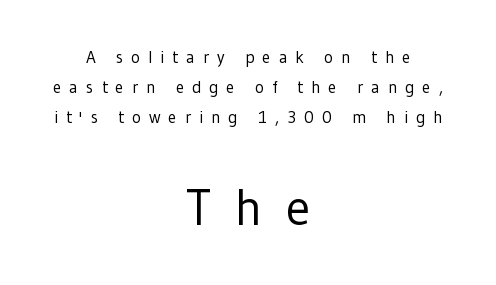
The image shows 50 px regular-weight sans-serif type, upright; set centered, line spacing 1.76x, unusually wide letter spacing (+0.47 em), not underlined; the second (bottom) block is 2.94x larger; low stroke contrast and a medium x-height.
